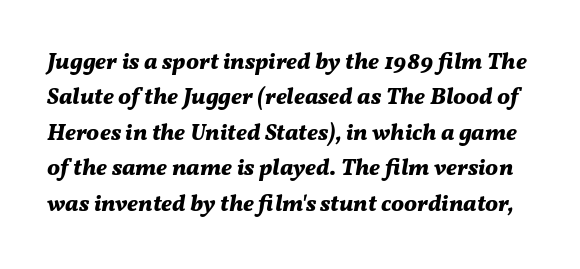
A typesetter would mark this as italic. The foot of each line stays bare and open. Does extra space separate the letters? No, they use regular spacing. These lines carry a lot of weight — the face is fully bold. This sample keeps an unexceptional amount of space between lines.
